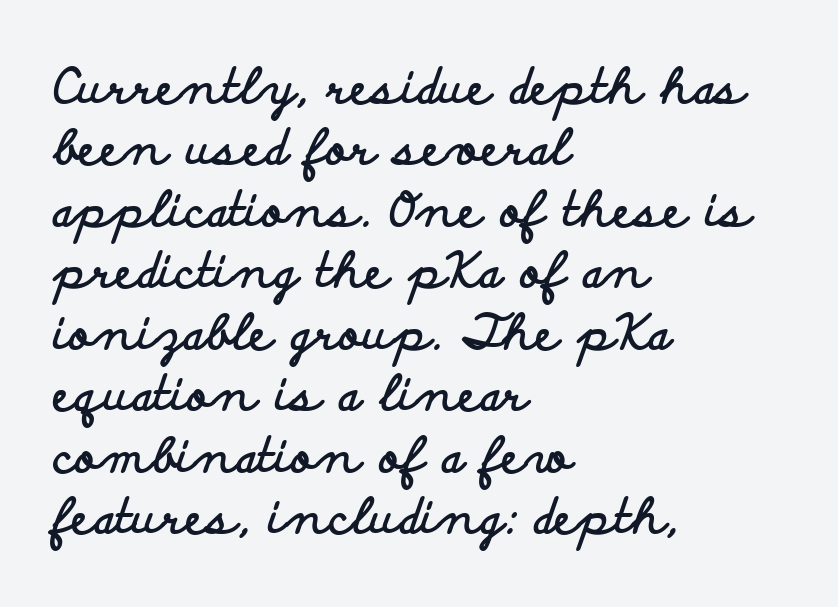
Regarding serifs, this sample does without them. The rendering uses natural spacing where letterforms have individual widths. Leftover space on each line is placed entirely after the last word.
